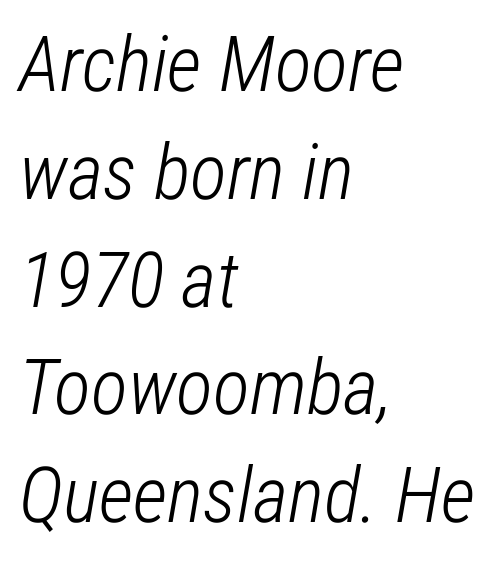
The image shows 77 px light, condensed type, italic (leaning right); set left-aligned, normal line spacing (1.4x), normal letter spacing, not underlined; low stroke contrast and a medium x-height.
